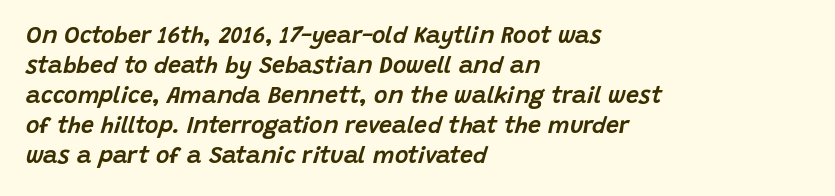
{"italic": "yes", "lean": "right", "slant_degrees": 15, "underline": "no", "align": "left", "line_spacing": "normal", "line_spacing_ratio": 1.3, "letter_spacing": "normal", "letter_spacing_em": 0.0, "glyph_px": 23}
